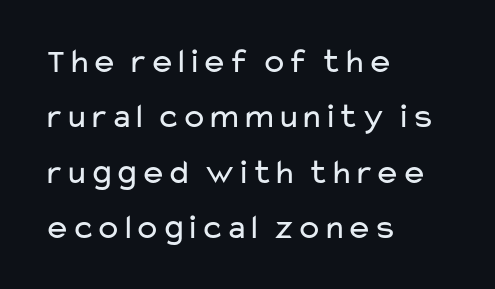
{"serif": "no", "italic": "no", "bold": "no", "weight": "regular", "width": "wide", "stroke_contrast": "low", "x_height": "medium", "monospaced": "no", "underline": "no", "align": "left", "line_spacing": "normal", "line_spacing_ratio": 1.58, "letter_spacing": "normal", "letter_spacing_em": 0.0, "glyph_px": 35}
